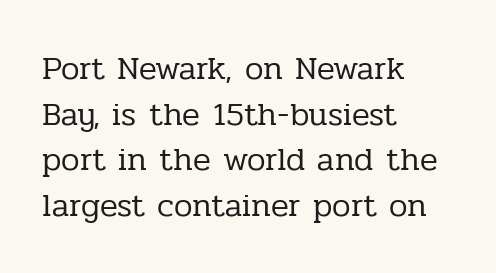
{"serif": "yes", "italic": "no", "bold": "no", "weight": "regular", "width": "normal", "stroke_contrast": "low", "x_height": "medium", "monospaced": "no", "underline": "no", "align": "left", "line_spacing": "normal", "line_spacing_ratio": 1.38, "letter_spacing": "normal", "letter_spacing_em": 0.0, "glyph_px": 33}
